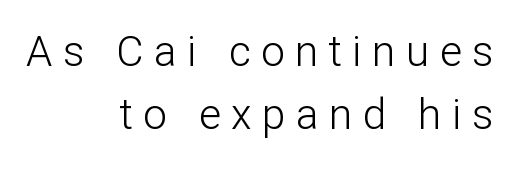
The image shows 42 px light sans-serif type, upright; set right-aligned, normal line spacing (1.49x), unusually wide letter spacing (+0.25 em), not underlined; low stroke contrast and a medium x-height.
